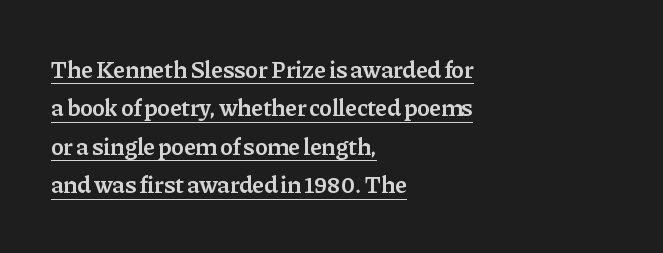
{"italic": "no", "bold": "semi", "underline": "yes", "align": "left", "line_spacing": "normal", "line_spacing_ratio": 1.6, "letter_spacing": "normal", "letter_spacing_em": 0.0, "glyph_px": 24}
